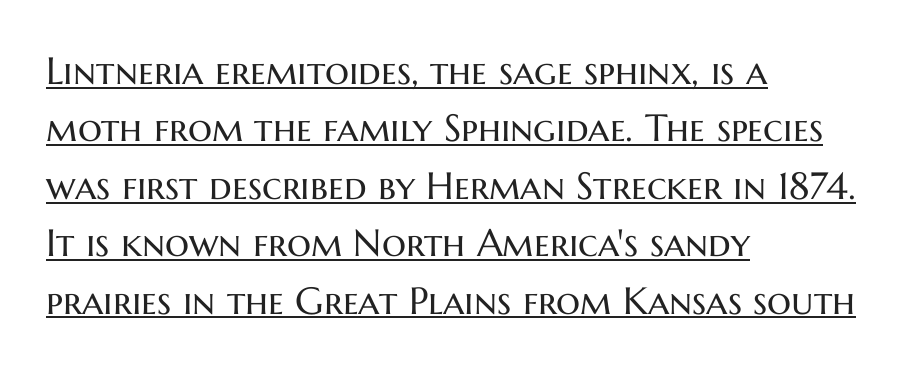
{"serif": "no", "italic": "no", "bold": "no", "weight": "regular", "width": "normal", "stroke_contrast": "medium", "x_height": "medium", "monospaced": "no", "underline": "yes", "align": "left", "line_spacing": "normal", "line_spacing_ratio": 1.51, "letter_spacing": "normal", "letter_spacing_em": 0.0, "glyph_px": 38}
